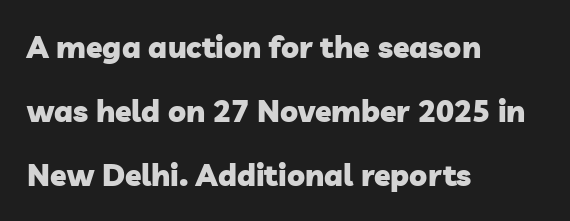
Nothing sits at the stroke ends, so this counts as sans-serif. Glance below the letters and you will spot only blank space. Whoever set this chose breathing room over compactness in the vertical rhythm. Default kerning and tracking; the words read as compact shapes. The paragraph has a hard left edge and a soft right edge. A dark, heavy texture on the line: the type is bold.
